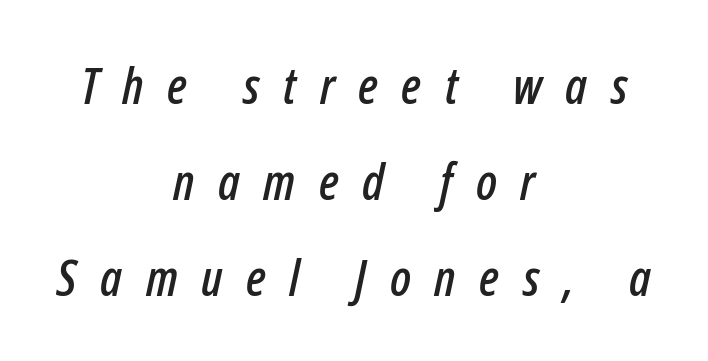
The image shows 50 px condensed type, italic (leaning right); set centered, loose line spacing (1.92x), unusually wide letter spacing (+0.47 em), not underlined; low stroke contrast and a medium x-height.
